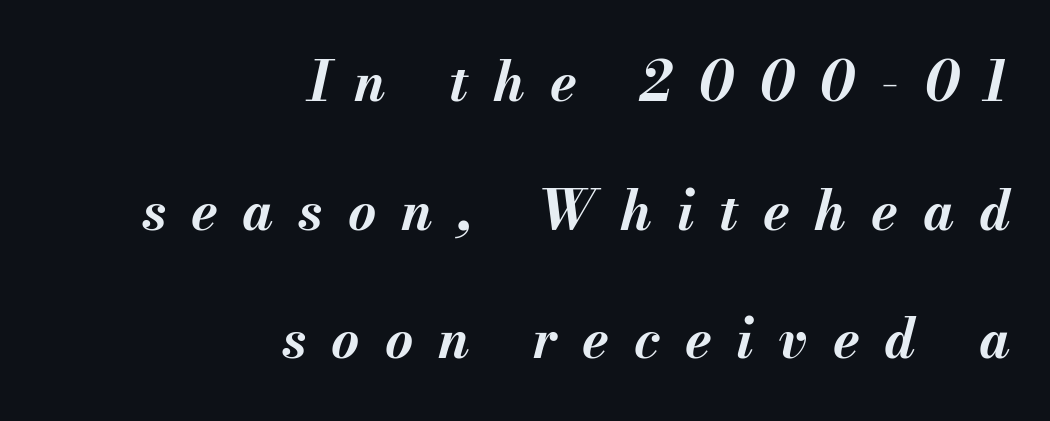
The image shows 54 px bold type, italic (leaning right); set right-aligned, loose line spacing (2.38x), unusually wide letter spacing (+0.46 em), not underlined; medium stroke contrast and a small x-height.
